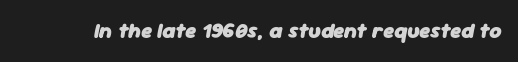
Pretty heavy lettering here — definitely bold. Each word holds together tightly as a unit, with standard inter-letter gaps. Emphasis-style slanted type is in use. Only glyphs here, with clear space below each row.
